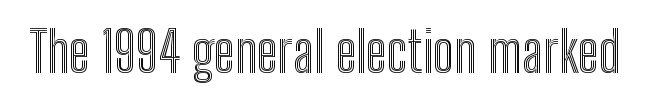
The rendering uses natural spacing where letterforms have individual widths. Is the letter spacing exaggerated? No — it looks like the ordinary default. Bare-footed words on every line. The letters stand straight up with perfectly vertical stems.
